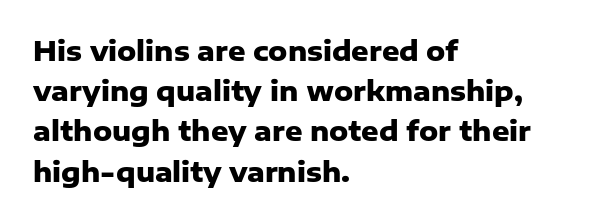
Q: Is the text bold? A: Yes.
Q: Is the text italic (slanted)? A: No, it is upright.
Q: Is the text underlined? A: No.
Q: How is the paragraph aligned? A: Left-aligned.
Q: Is the spacing between letters normal or unusually wide? A: Normal.
Q: Is the spacing between lines tight, normal or loose? A: Normal.
